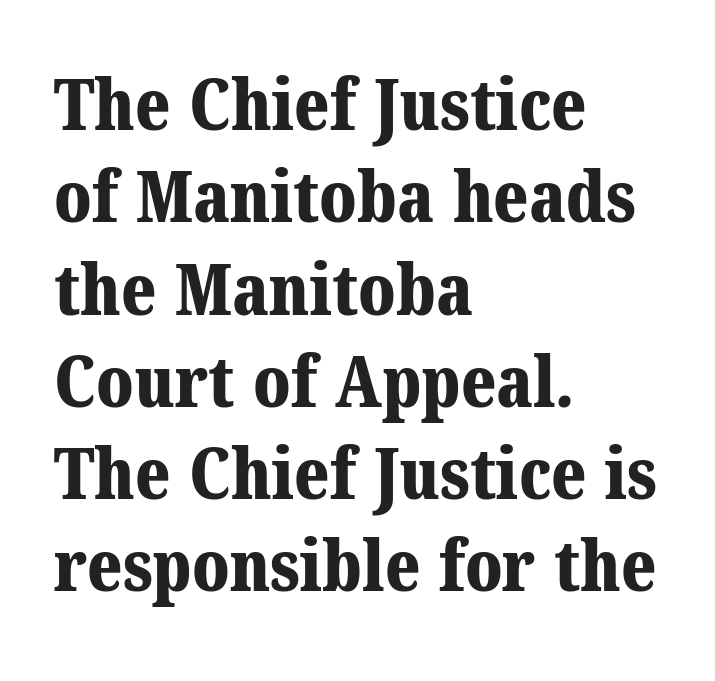
{"serif": "yes", "bold": "yes", "weight": "bold", "width": "normal", "stroke_contrast": "medium", "x_height": "medium", "monospaced": "no", "underline": "no", "align": "left", "line_spacing": "normal", "line_spacing_ratio": 1.3, "letter_spacing": "normal", "letter_spacing_em": 0.0, "glyph_px": 71}
